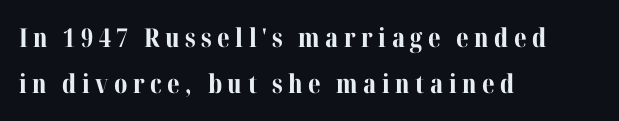
Letter spacing: wide. This is the regular roman posture of the typeface. Heavy, bold letterforms. The glyphs are unaccompanied by any horizontal stroke below them. One-word summary of the alignment: left.
